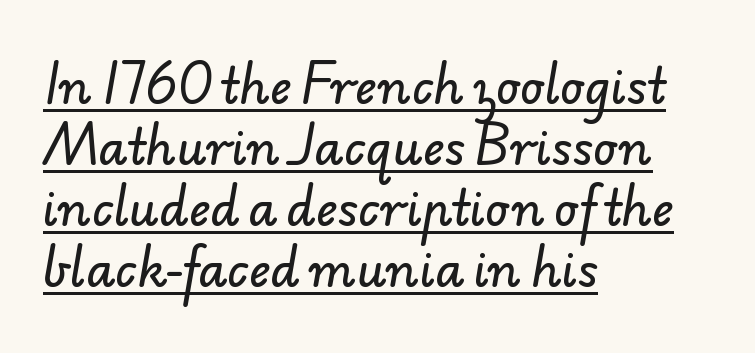
Q: Is the typeface a serif or a sans-serif typeface? A: Sans-serif.
Q: Is the text underlined? A: Yes.
Q: How is the paragraph aligned? A: Left-aligned.
Q: Is the spacing between letters normal or unusually wide? A: Normal.
Q: Is the spacing between lines tight, normal or loose? A: Normal.
Q: Width (condensed, normal, or wide)? A: Normal.
Q: Stroke contrast? A: Low.
Q: x-height? A: Small.
Q: Monospaced? A: No.
